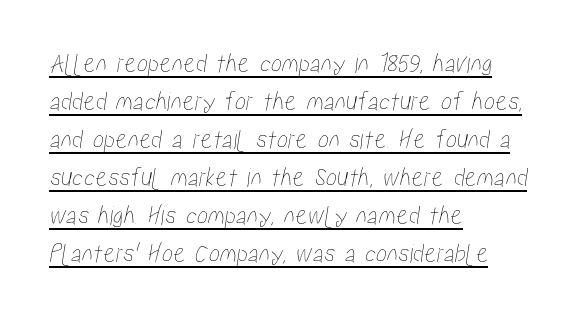
{"width": "condensed", "stroke_contrast": "low", "x_height": "medium", "monospaced": "no", "underline": "yes", "align": "left", "line_spacing": "normal", "line_spacing_ratio": 1.36, "letter_spacing": "normal", "letter_spacing_em": 0.0, "glyph_px": 28}
